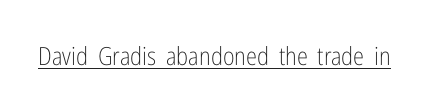
{"italic": "no", "bold": "no", "underline": "yes", "letter_spacing": "normal", "letter_spacing_em": 0.0, "glyph_px": 25}
